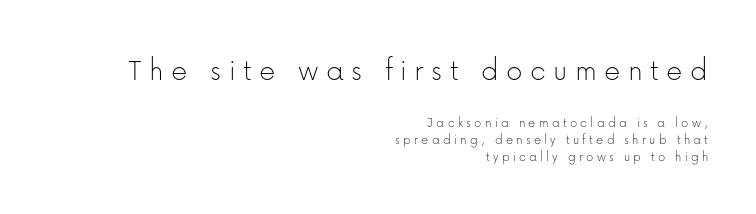
Q: Is the text bold? A: No.
Q: Is the text italic (slanted)? A: No, it is upright.
Q: Is the typeface a serif or a sans-serif typeface? A: Sans-serif.
Q: Is the text underlined? A: No.
Q: How is the paragraph aligned? A: Right-aligned.
Q: Is the spacing between letters normal or unusually wide? A: Unusually wide.
Q: Which block of text is set in a larger size, the first (top) or the second (bottom)? A: The first (top) one.
Q: Width (condensed, normal, or wide)? A: Normal.
Q: Stroke contrast? A: Low.
Q: x-height? A: Medium.
Q: Monospaced? A: No.
